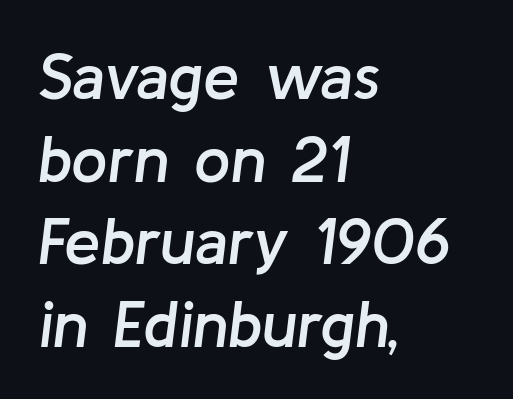
{"italic": "yes", "lean": "right", "slant_degrees": 8, "bold": "semi", "weight": "semibold", "width": "normal", "stroke_contrast": "low", "x_height": "medium", "monospaced": "no", "underline": "no", "align": "left", "line_spacing": "normal", "line_spacing_ratio": 1.27, "letter_spacing": "normal", "letter_spacing_em": 0.0, "glyph_px": 65}
